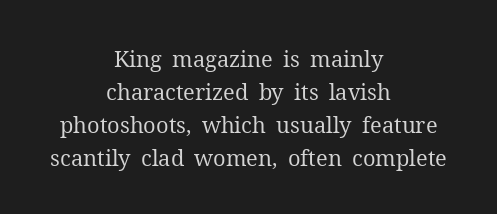
The image shows 22 px text type, upright; set centered, normal line spacing (1.5x), normal letter spacing, not underlined.
